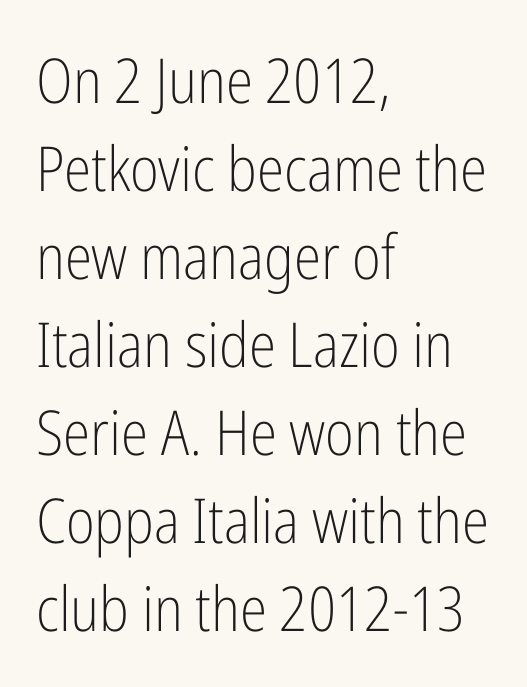
The image shows 62 px light, condensed sans-serif type, upright; set left-aligned, normal line spacing (1.42x), normal letter spacing, not underlined; low stroke contrast and a medium x-height.
